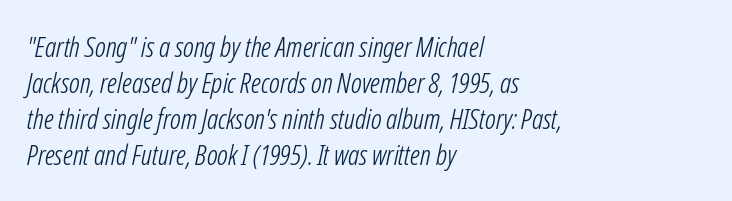
The image shows 28 px light, condensed type, italic (leaning right); set left-aligned, normal line spacing (1.28x), normal letter spacing, not underlined; low stroke contrast and a medium x-height.
